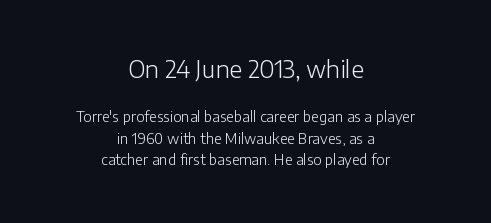
Q: Is the text bold? A: No.
Q: Is the text italic (slanted)? A: No, it is upright.
Q: Is the text underlined? A: No.
Q: How is the paragraph aligned? A: Centered.
Q: Is the spacing between letters normal or unusually wide? A: Normal.
Q: Is the spacing between lines tight, normal or loose? A: Normal.
Q: Which block of text is set in a larger size, the first (top) or the second (bottom)? A: The first (top) one.
